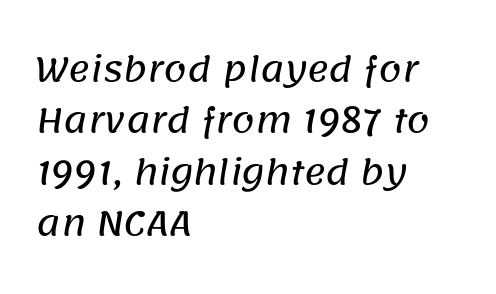
The image shows 33 px sans-serif type; set left-aligned, normal line spacing (1.56x), normal letter spacing, not underlined; low stroke contrast and a large x-height.
